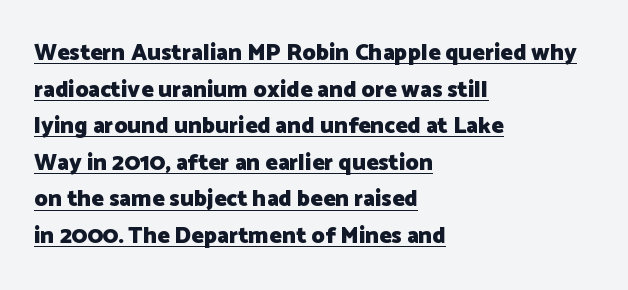
The image shows 23 px bold type, upright; set left-aligned, normal line spacing (1.59x), normal letter spacing, underlined.
